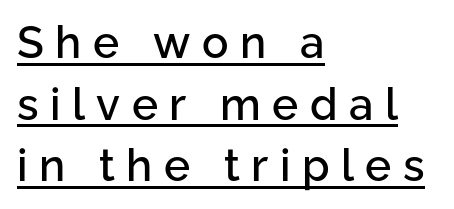
You can see a thin bar hugging the bottom of the glyphs. Line spacing here is normal. If you drew a line through each stem, it would be perfectly vertical. Look at the bottom of the vertical strokes: they stop flat, with no serifs. Left-aligned paragraph, ragged on the right. The passage shown has open, widely tracked lettering throughout.
